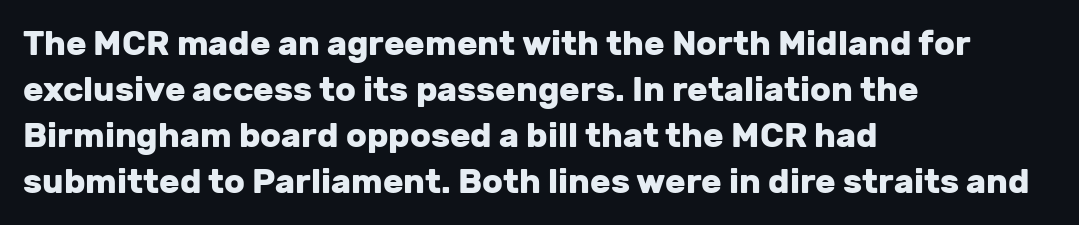
{"serif": "no", "italic": "no", "bold": "yes", "weight": "heavy", "width": "normal", "stroke_contrast": "low", "x_height": "medium", "monospaced": "no", "underline": "no", "align": "left", "line_spacing": "normal", "line_spacing_ratio": 1.35, "letter_spacing": "normal", "letter_spacing_em": 0.0, "glyph_px": 34}
